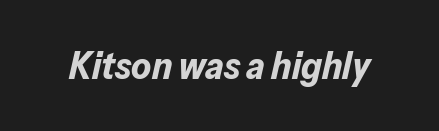
The image shows 38 px bold type, italic (leaning right); set normal letter spacing, not underlined; low stroke contrast and a medium x-height.
